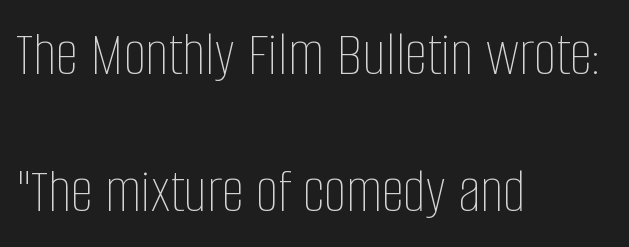
Q: Is the text bold? A: No.
Q: Is the text italic (slanted)? A: No, it is upright.
Q: Is the text underlined? A: No.
Q: How is the paragraph aligned? A: Left-aligned.
Q: Is the spacing between letters normal or unusually wide? A: Normal.
Q: Is the spacing between lines tight, normal or loose? A: Loose.
Q: Width (condensed, normal, or wide)? A: Condensed.
Q: Stroke contrast? A: Low.
Q: x-height? A: Large.
Q: Monospaced? A: No.
